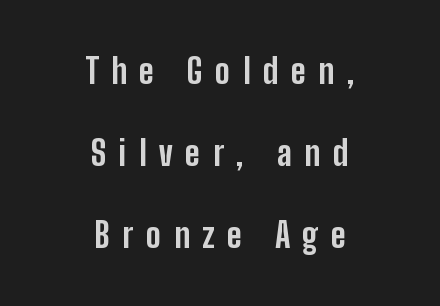
The image shows 34 px bold, condensed sans-serif type, upright; set centered, loose line spacing (2.41x), unusually wide letter spacing (+0.37 em), not underlined; low stroke contrast and a medium x-height.
